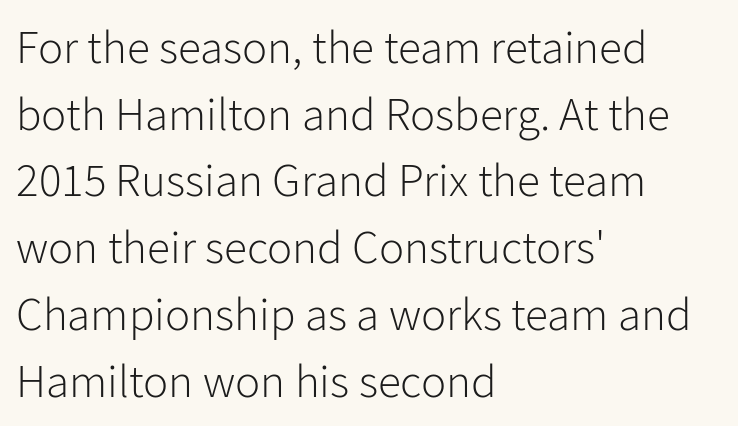
Weight class: somewhere from thin through regular. Posture: upright roman. Reading down the block, your eye returns to a fixed left position each line. Only glyphs here, with clear space below each row. The face used here is rendered with its standard letterfit.
